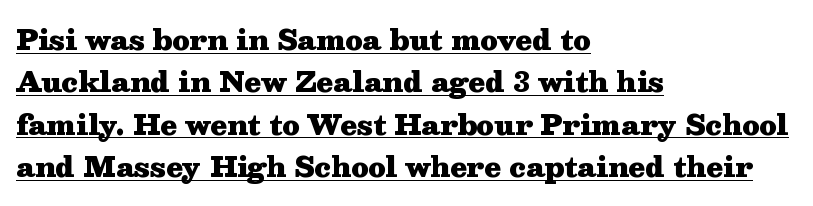
The image shows 27 px bold type, upright; set left-aligned, normal line spacing (1.57x), normal letter spacing, underlined.
